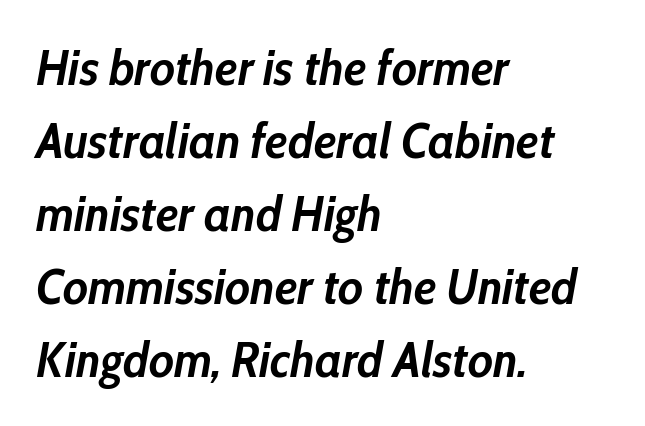
Q: Is the text bold? A: Yes.
Q: Is the text italic (slanted)? A: Yes, it leans right by about 10 degrees.
Q: Is the text underlined? A: No.
Q: How is the paragraph aligned? A: Left-aligned.
Q: Is the spacing between letters normal or unusually wide? A: Normal.
Q: Is the spacing between lines tight, normal or loose? A: Normal.
Q: Width (condensed, normal, or wide)? A: Condensed.
Q: Stroke contrast? A: Low.
Q: x-height? A: Medium.
Q: Monospaced? A: No.
